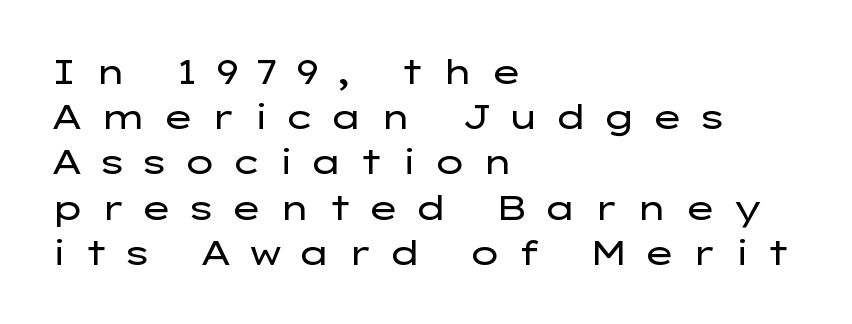
{"serif": "no", "italic": "no", "bold": "no", "weight": "regular", "width": "wide", "stroke_contrast": "low", "x_height": "medium", "monospaced": "no", "underline": "no", "align": "left", "line_spacing": "normal", "line_spacing_ratio": 1.33, "letter_spacing": "wide", "letter_spacing_em": 0.45, "glyph_px": 34}
